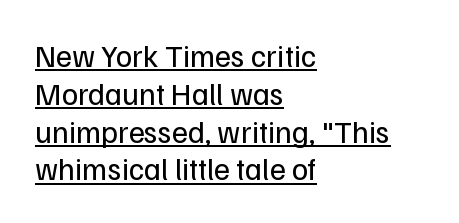
Q: Is the text bold? A: No.
Q: Is the text italic (slanted)? A: No, it is upright.
Q: Is the typeface a serif or a sans-serif typeface? A: Sans-serif.
Q: Is the text underlined? A: Yes.
Q: How is the paragraph aligned? A: Left-aligned.
Q: Is the spacing between letters normal or unusually wide? A: Normal.
Q: Width (condensed, normal, or wide)? A: Normal.
Q: Stroke contrast? A: Low.
Q: x-height? A: Medium.
Q: Monospaced? A: No.
